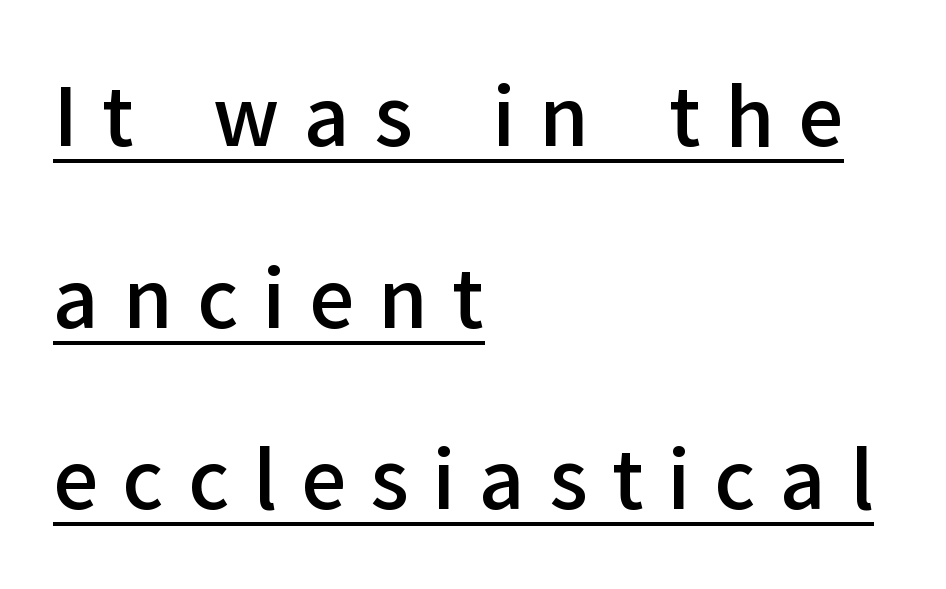
Q: Is the text bold? A: Semi-bold.
Q: Is the text italic (slanted)? A: No, it is upright.
Q: Is the typeface a serif or a sans-serif typeface? A: Sans-serif.
Q: Is the text underlined? A: Yes.
Q: How is the paragraph aligned? A: Left-aligned.
Q: Is the spacing between letters normal or unusually wide? A: Unusually wide.
Q: Is the spacing between lines tight, normal or loose? A: Loose.
Q: Width (condensed, normal, or wide)? A: Normal.
Q: Stroke contrast? A: Low.
Q: x-height? A: Medium.
Q: Monospaced? A: No.
